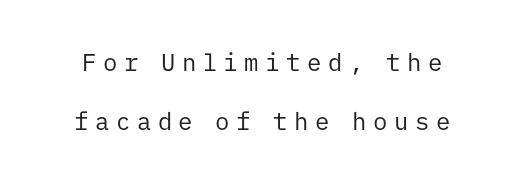
The image shows 24 px text type, upright; set loose line spacing (2.45x), unusually wide letter spacing (+0.27 em), not underlined.
